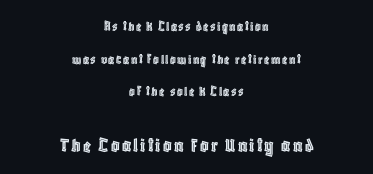
The image shows 21 px text type, upright; set centered, loose line spacing (2.33x), not underlined; the second (bottom) block is 1.5x larger.
